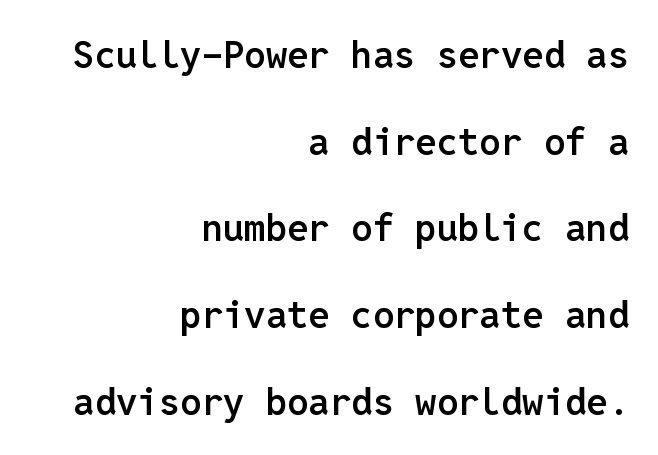
{"serif": "no", "italic": "no", "bold": "semi", "weight": "semibold", "width": "normal", "stroke_contrast": "low", "x_height": "medium", "monospaced": "yes", "underline": "no", "align": "right", "line_spacing": "loose", "line_spacing_ratio": 2.28, "letter_spacing": "normal", "letter_spacing_em": 0.0, "glyph_px": 38}
